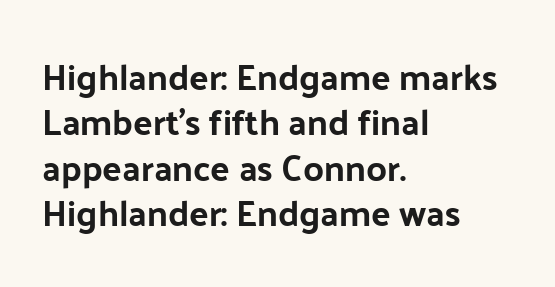
{"serif": "no", "italic": "no", "width": "normal", "stroke_contrast": "low", "x_height": "medium", "monospaced": "no", "underline": "no", "align": "left", "line_spacing": "normal", "line_spacing_ratio": 1.26, "letter_spacing": "normal", "letter_spacing_em": 0.0, "glyph_px": 36}
